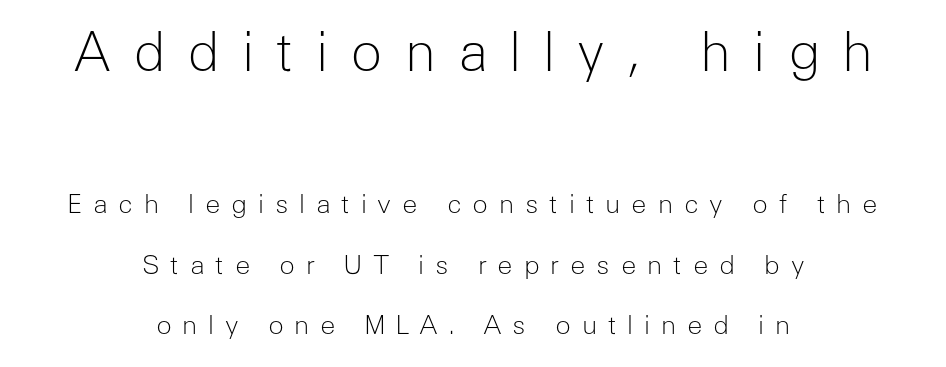
Q: Is the text bold? A: No.
Q: Is the text italic (slanted)? A: No, it is upright.
Q: Is the typeface a serif or a sans-serif typeface? A: Sans-serif.
Q: Is the text underlined? A: No.
Q: How is the paragraph aligned? A: Centered.
Q: Is the spacing between letters normal or unusually wide? A: Unusually wide.
Q: Is the spacing between lines tight, normal or loose? A: Loose.
Q: Which block of text is set in a larger size, the first (top) or the second (bottom)? A: The first (top) one.
Q: Width (condensed, normal, or wide)? A: Normal.
Q: Stroke contrast? A: Low.
Q: x-height? A: Medium.
Q: Monospaced? A: No.
